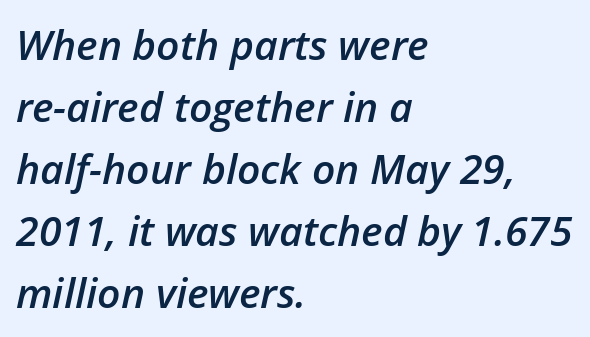
{"italic": "yes", "lean": "right", "slant_degrees": 12, "bold": "semi", "weight": "semibold", "width": "normal", "stroke_contrast": "low", "x_height": "medium", "monospaced": "no", "underline": "no", "align": "left", "line_spacing": "normal", "line_spacing_ratio": 1.51, "letter_spacing": "normal", "letter_spacing_em": 0.0, "glyph_px": 41}
